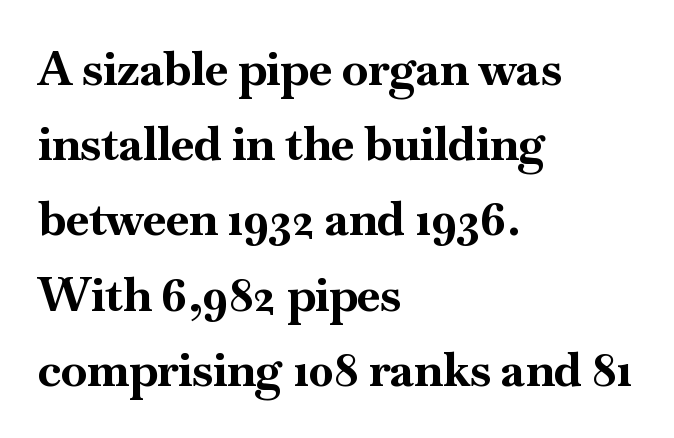
Q: Is the text bold? A: Yes.
Q: Is the text italic (slanted)? A: No, it is upright.
Q: Is the typeface a serif or a sans-serif typeface? A: Serif.
Q: Is the text underlined? A: No.
Q: How is the paragraph aligned? A: Left-aligned.
Q: Is the spacing between letters normal or unusually wide? A: Normal.
Q: Is the spacing between lines tight, normal or loose? A: Normal.
Q: Width (condensed, normal, or wide)? A: Normal.
Q: Stroke contrast? A: High.
Q: x-height? A: Small.
Q: Monospaced? A: No.
